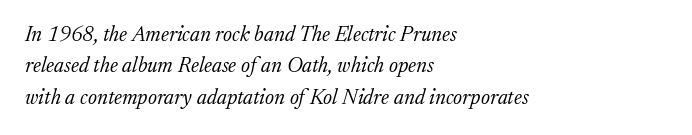
Q: Is the text bold? A: No.
Q: Is the text italic (slanted)? A: Yes, it leans right by about 17 degrees.
Q: Is the text underlined? A: No.
Q: How is the paragraph aligned? A: Left-aligned.
Q: Is the spacing between letters normal or unusually wide? A: Normal.
Q: Is the spacing between lines tight, normal or loose? A: Normal.
